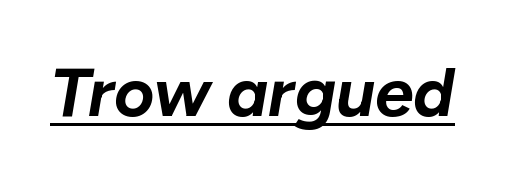
{"italic": "yes", "lean": "right", "slant_degrees": 10, "bold": "yes", "weight": "bold", "width": "normal", "stroke_contrast": "low", "x_height": "medium", "monospaced": "no", "underline": "yes", "letter_spacing": "normal", "letter_spacing_em": 0.0, "glyph_px": 69}
